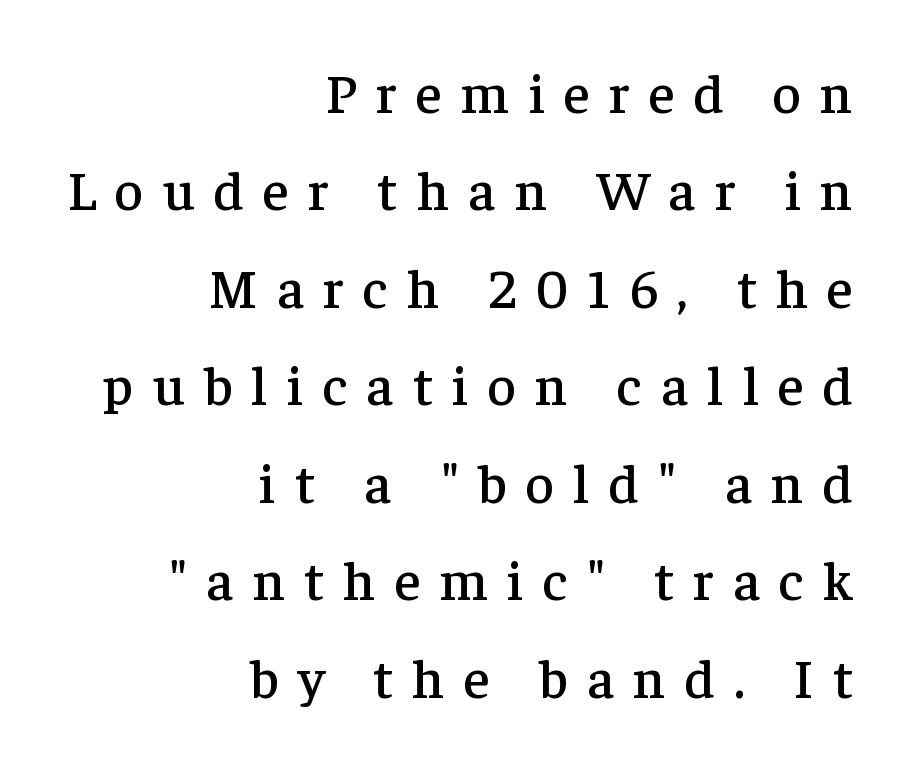
{"serif": "yes", "italic": "no", "width": "normal", "stroke_contrast": "low", "x_height": "medium", "monospaced": "no", "underline": "no", "align": "right", "line_spacing_ratio": 1.74, "letter_spacing": "wide", "letter_spacing_em": 0.34, "glyph_px": 56}
